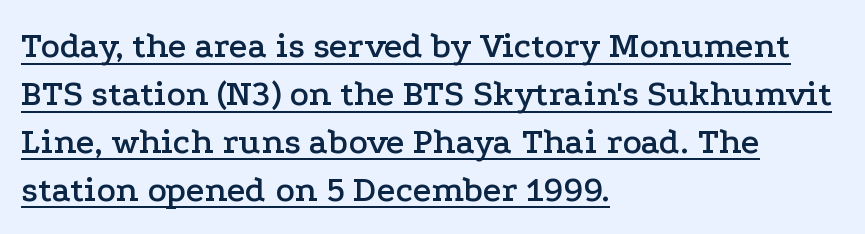
{"serif": "yes", "italic": "no", "width": "wide", "stroke_contrast": "low", "x_height": "medium", "monospaced": "no", "underline": "yes", "align": "left", "line_spacing": "normal", "line_spacing_ratio": 1.33, "letter_spacing": "normal", "letter_spacing_em": 0.0, "glyph_px": 36}
